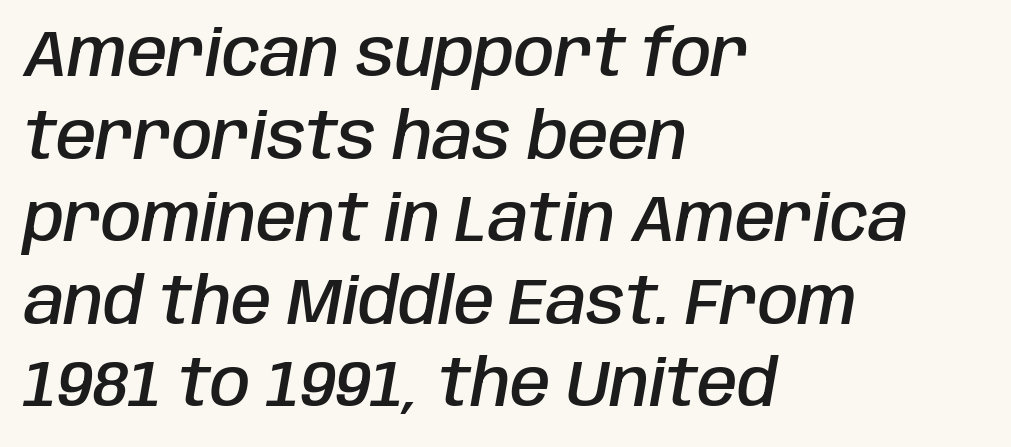
Q: Is the text bold? A: Semi-bold.
Q: Is the text italic (slanted)? A: Yes, it leans right by about 10 degrees.
Q: Is the text underlined? A: No.
Q: How is the paragraph aligned? A: Left-aligned.
Q: Is the spacing between letters normal or unusually wide? A: Normal.
Q: Is the spacing between lines tight, normal or loose? A: Normal.
Q: Width (condensed, normal, or wide)? A: Condensed.
Q: Stroke contrast? A: Low.
Q: x-height? A: Large.
Q: Monospaced? A: No.
